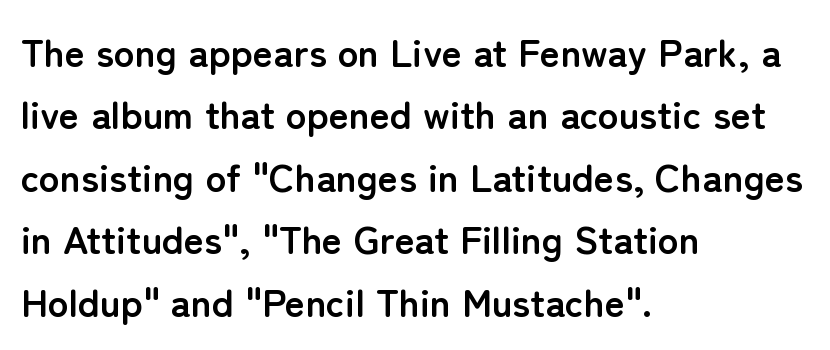
The image shows 39 px semibold sans-serif type, upright; set left-aligned, normal line spacing (1.6x), normal letter spacing, not underlined; low stroke contrast and a medium x-height.
